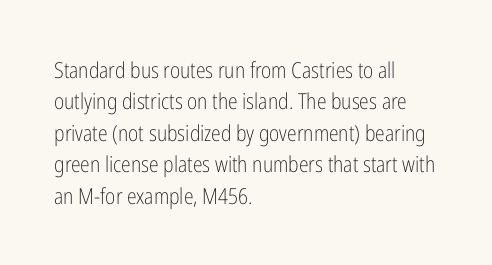
Q: Is the text bold? A: No.
Q: Is the text italic (slanted)? A: No, it is upright.
Q: Is the text underlined? A: No.
Q: How is the paragraph aligned? A: Left-aligned.
Q: Is the spacing between letters normal or unusually wide? A: Normal.
Q: Is the spacing between lines tight, normal or loose? A: Normal.
